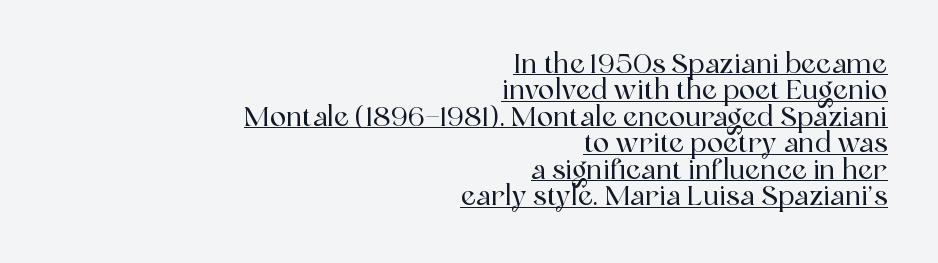
The image shows 27 px text type, upright; set right-aligned, tight line spacing (0.98x), normal letter spacing, underlined.
